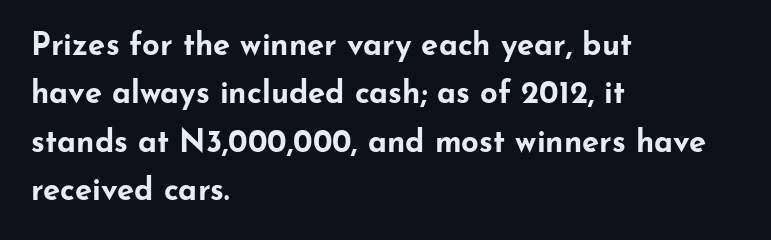
Here the designer chose a conventional face with non-uniform glyph widths. Short note: letters normally spaced. Descenders are the only things crossing below the line. This is roman type, the default non-slanted kind.
